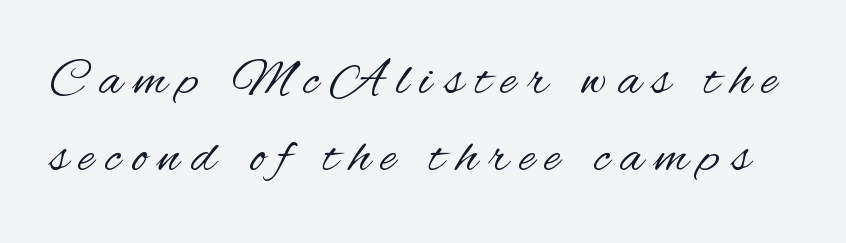
The image shows 53 px regular-weight, condensed sans-serif type; set normal line spacing (1.46x), unusually wide letter spacing (+0.22 em), not underlined; medium stroke contrast and a small x-height.
